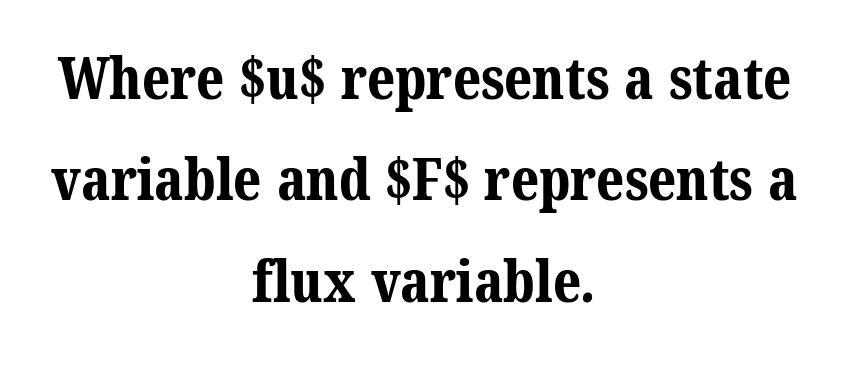
Q: Is the text bold? A: Yes.
Q: Is the typeface a serif or a sans-serif typeface? A: Serif.
Q: Is the text underlined? A: No.
Q: How is the paragraph aligned? A: Centered.
Q: Is the spacing between letters normal or unusually wide? A: Normal.
Q: Width (condensed, normal, or wide)? A: Normal.
Q: Stroke contrast? A: Medium.
Q: x-height? A: Medium.
Q: Monospaced? A: No.
